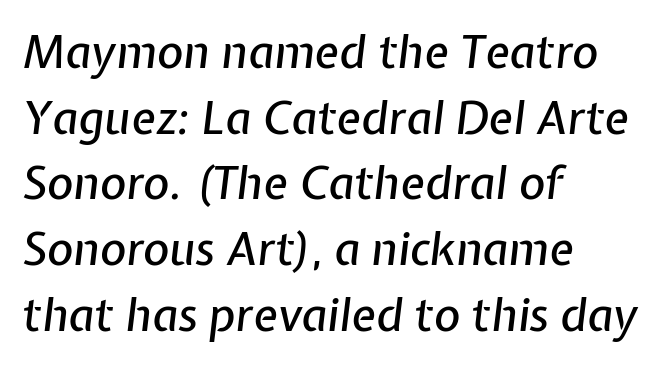
Q: Is the text italic (slanted)? A: Yes, it leans right by about 7 degrees.
Q: Is the text underlined? A: No.
Q: How is the paragraph aligned? A: Left-aligned.
Q: Is the spacing between letters normal or unusually wide? A: Normal.
Q: Is the spacing between lines tight, normal or loose? A: Normal.
Q: Width (condensed, normal, or wide)? A: Normal.
Q: Stroke contrast? A: Low.
Q: x-height? A: Medium.
Q: Monospaced? A: No.
